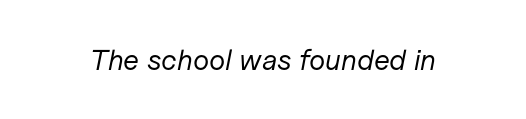
Q: Is the text bold? A: No.
Q: Is the text italic (slanted)? A: Yes, it leans right by about 11 degrees.
Q: Is the text underlined? A: No.
Q: Is the spacing between letters normal or unusually wide? A: Normal.
Q: Width (condensed, normal, or wide)? A: Normal.
Q: Stroke contrast? A: Low.
Q: x-height? A: Medium.
Q: Monospaced? A: No.
